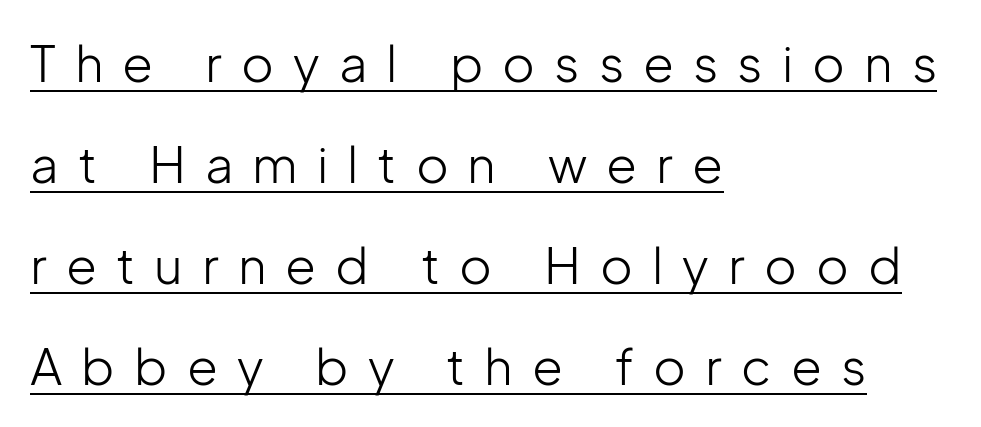
The compositor pushed each line to the left boundary. I'd call this a sans setting — the letters go barefoot. The face used here is proportionally spaced, like ordinary book or web type. Loose tracking; the words dissolve into strings of separated letters.
